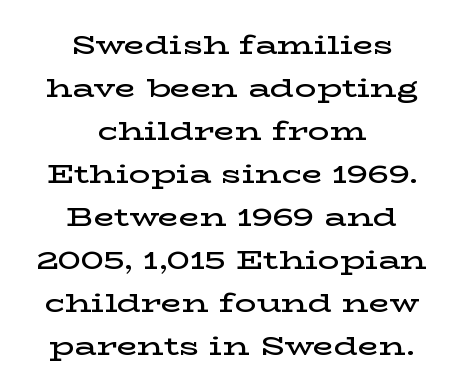
{"italic": "no", "bold": "semi", "underline": "no", "align": "center", "line_spacing": "normal", "line_spacing_ratio": 1.59, "letter_spacing": "normal", "letter_spacing_em": 0.0, "glyph_px": 27}
